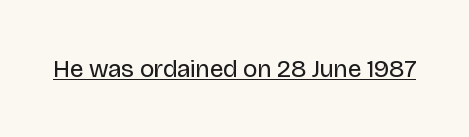
{"italic": "no", "bold": "no", "underline": "yes", "letter_spacing": "normal", "letter_spacing_em": 0.0, "glyph_px": 25}
